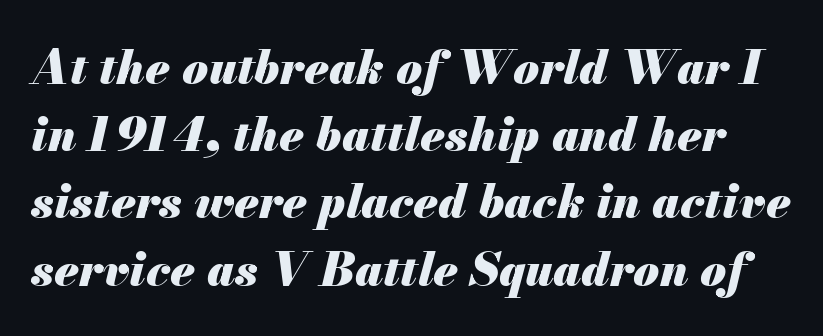
Emphasis by weight is at full strength: bold. The foot of each line stays bare and open. Character widths vary here, with narrow letters taking less room than wide ones. Letter spacing: default. The typography opts for an oblique posture over an upright one. Rows of type keep a routine distance in the vertical direction.
